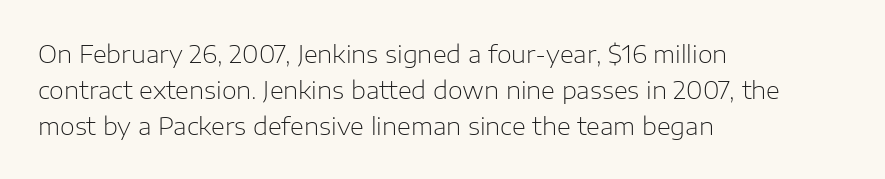
The image shows 24 px text type, upright; set left-aligned, normal line spacing (1.49x), normal letter spacing, not underlined.
